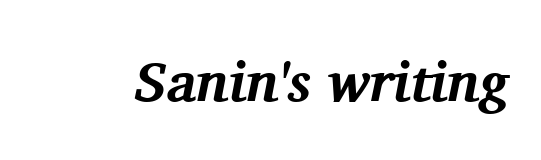
Q: Is the text bold? A: Yes.
Q: Is the text italic (slanted)? A: Yes, it leans right by about 11 degrees.
Q: Is the typeface a serif or a sans-serif typeface? A: Serif.
Q: Is the text underlined? A: No.
Q: Is the spacing between letters normal or unusually wide? A: Normal.
Q: Width (condensed, normal, or wide)? A: Normal.
Q: Stroke contrast? A: Medium.
Q: x-height? A: Medium.
Q: Monospaced? A: No.
